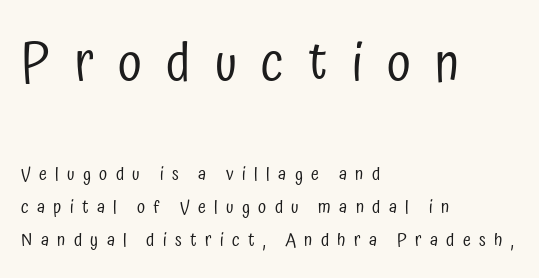
{"serif": "no", "italic": "no", "bold": "no", "weight": "regular", "width": "condensed", "stroke_contrast": "low", "x_height": "medium", "monospaced": "no", "underline": "no", "align": "left", "line_spacing_ratio": 1.83, "letter_spacing": "wide", "letter_spacing_em": 0.46, "larger_block": "first", "size_ratio": 2.94, "glyph_px": 53}
